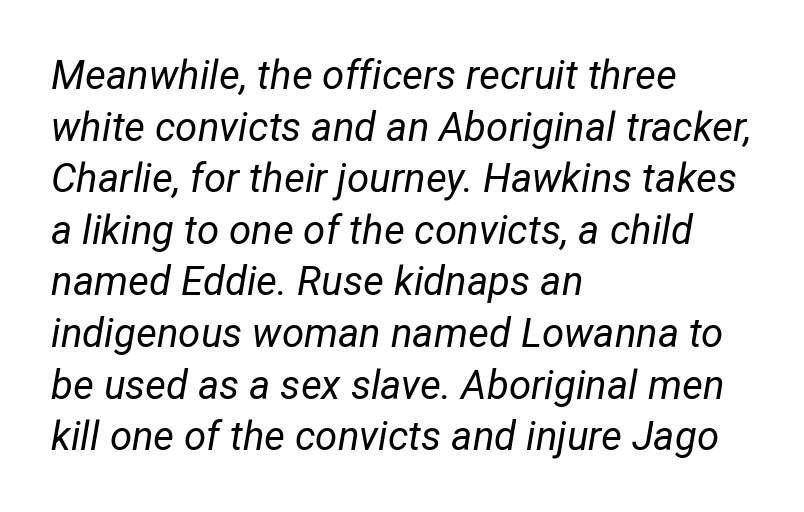
Does the lettering tilt? It does — this is italic. Leftover space on each line is placed entirely after the last word. In terms of letterspacing, this is plain default setting. The leading is moderate, giving the passage an even texture.
